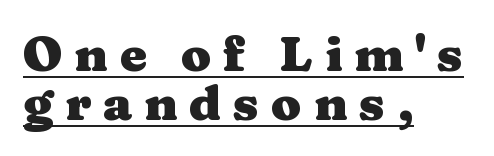
Typeset ragged right — the left edge is the straight one. Do the characters align in a grid? No, the font is proportional. The designer dialed line spacing down below the default. Designer's note — italics off, roman on.
